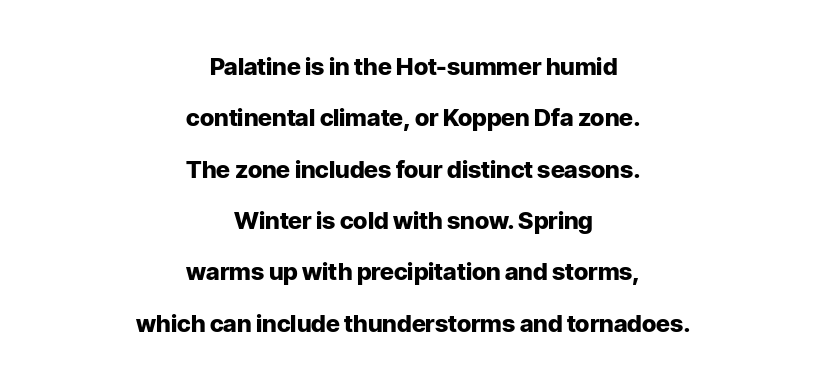
The space directly below the letters is spotless. The lettering holds an erect, upright posture throughout. Vertical spacing — loose. These lines carry a lot of weight — the face is fully bold.
